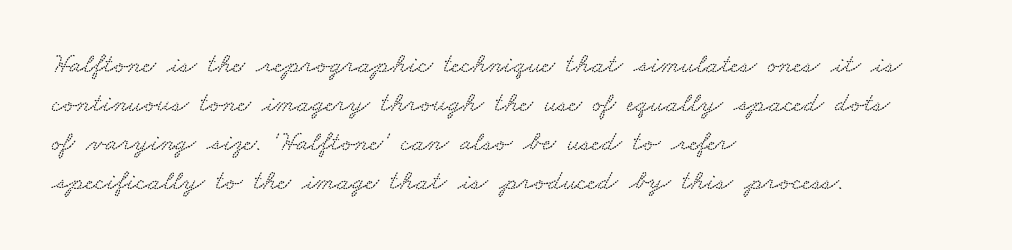
{"width": "wide", "stroke_contrast": "low", "x_height": "small", "monospaced": "no", "underline": "no", "align": "left", "line_spacing": "normal", "line_spacing_ratio": 1.39, "letter_spacing": "normal", "letter_spacing_em": 0.0, "glyph_px": 28}
